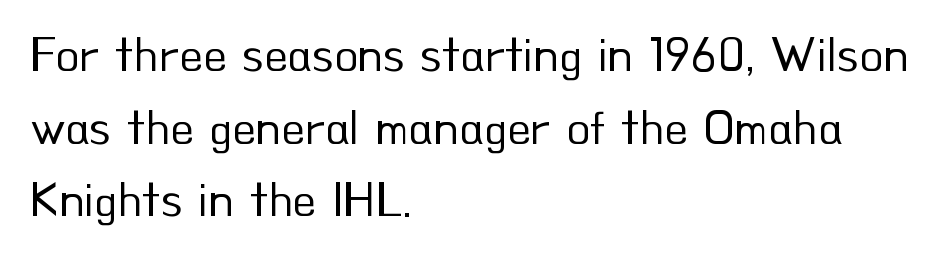
{"serif": "no", "italic": "no", "bold": "no", "weight": "regular", "width": "normal", "stroke_contrast": "low", "x_height": "small", "monospaced": "no", "underline": "no", "align": "left", "line_spacing": "normal", "line_spacing_ratio": 1.48, "letter_spacing": "normal", "letter_spacing_em": 0.0, "glyph_px": 49}
